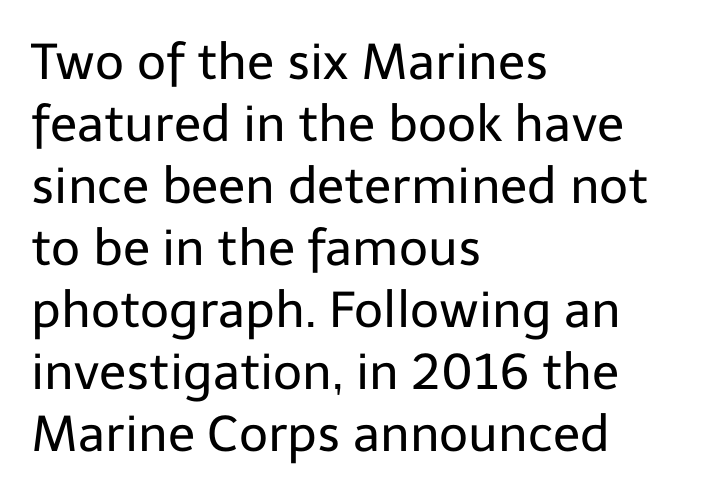
Q: Is the text bold? A: No.
Q: Is the text italic (slanted)? A: No, it is upright.
Q: Is the typeface a serif or a sans-serif typeface? A: Sans-serif.
Q: Is the text underlined? A: No.
Q: How is the paragraph aligned? A: Left-aligned.
Q: Is the spacing between letters normal or unusually wide? A: Normal.
Q: Width (condensed, normal, or wide)? A: Normal.
Q: Stroke contrast? A: Low.
Q: x-height? A: Medium.
Q: Monospaced? A: No.
